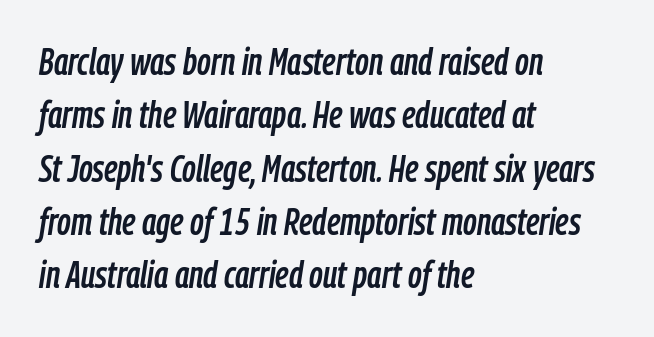
Q: Is the text italic (slanted)? A: Yes, it leans right by about 9 degrees.
Q: Is the text underlined? A: No.
Q: How is the paragraph aligned? A: Left-aligned.
Q: Is the spacing between letters normal or unusually wide? A: Normal.
Q: Is the spacing between lines tight, normal or loose? A: Normal.
Q: Width (condensed, normal, or wide)? A: Condensed.
Q: Stroke contrast? A: Low.
Q: x-height? A: Medium.
Q: Monospaced? A: No.
